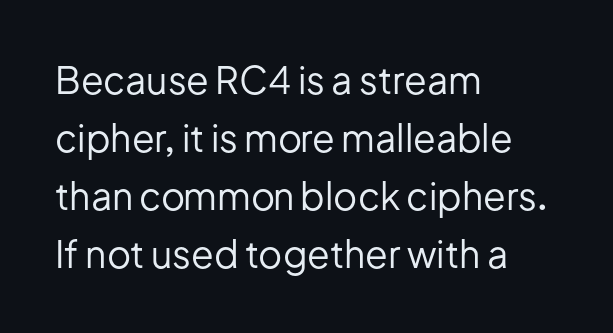
Default kerning and tracking; the words read as compact shapes. The passage shown is not bold in any degree. Is this a fixed-width face? No — the glyphs have proportional, varying widths. The baseline area is clear. A roman cut, with each character standing at attention. The space between consecutive lines is moderate.
